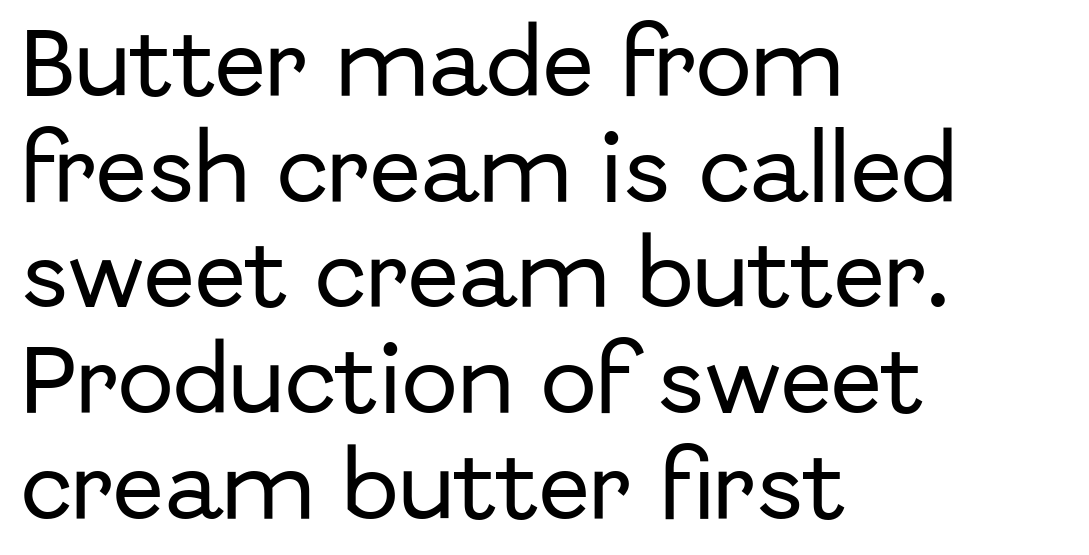
{"serif": "no", "italic": "no", "width": "normal", "stroke_contrast": "low", "x_height": "medium", "monospaced": "no", "underline": "no", "align": "left", "line_spacing": "normal", "line_spacing_ratio": 1.41, "letter_spacing": "normal", "letter_spacing_em": 0.0, "glyph_px": 75}
